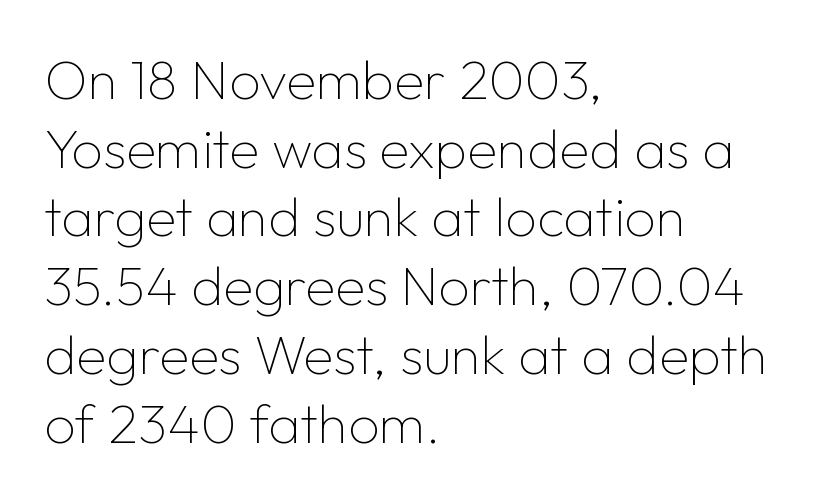
{"serif": "no", "italic": "no", "bold": "no", "weight": "thin", "width": "normal", "stroke_contrast": "low", "x_height": "medium", "monospaced": "no", "underline": "no", "align": "left", "line_spacing": "normal", "line_spacing_ratio": 1.25, "letter_spacing": "normal", "letter_spacing_em": 0.0, "glyph_px": 55}
